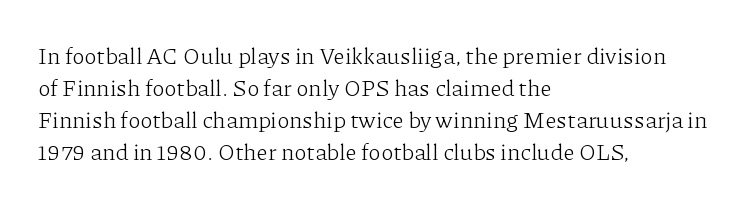
The image shows 23 px text type, upright; set left-aligned, normal line spacing (1.39x), normal letter spacing, not underlined.
